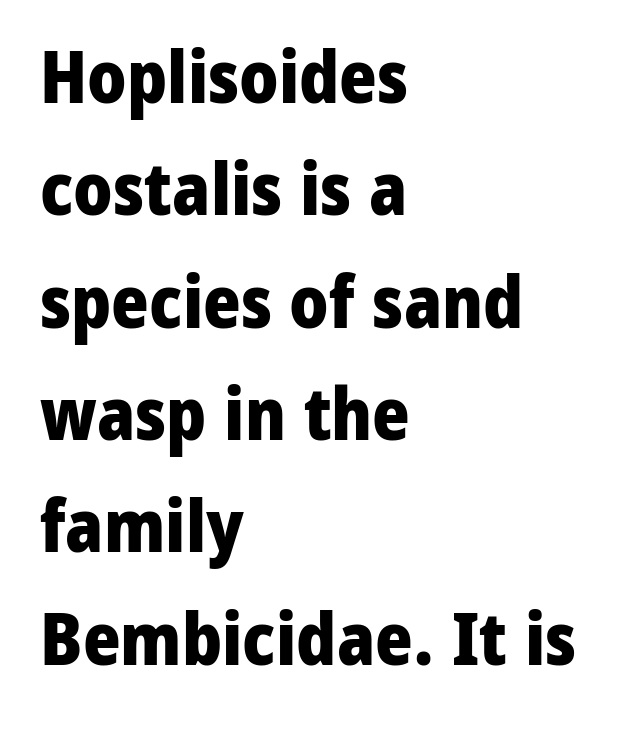
Strokes here are thick enough to call this a true bold. Posture: straight, roman, zero tilt. Type style note: lacks serifs. Quick note: underline off.
